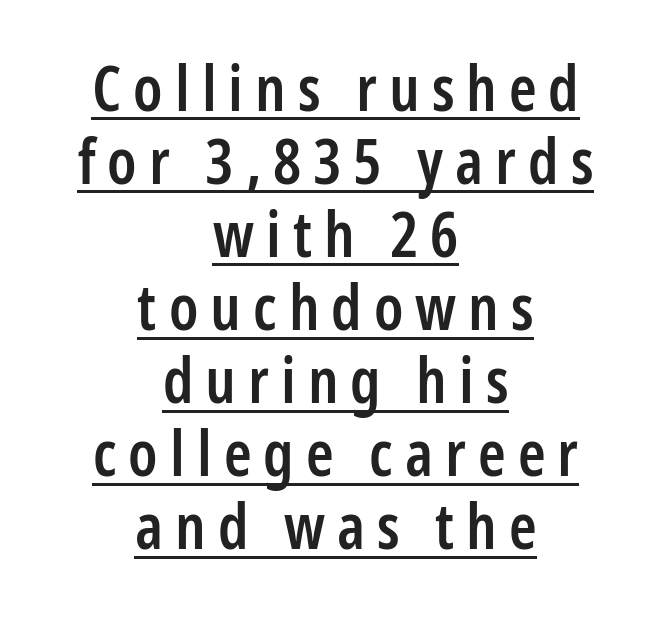
Q: Is the text bold? A: Semi-bold.
Q: Is the text italic (slanted)? A: No, it is upright.
Q: Is the typeface a serif or a sans-serif typeface? A: Sans-serif.
Q: Is the text underlined? A: Yes.
Q: How is the paragraph aligned? A: Centered.
Q: Width (condensed, normal, or wide)? A: Condensed.
Q: Stroke contrast? A: Low.
Q: x-height? A: Medium.
Q: Monospaced? A: No.
